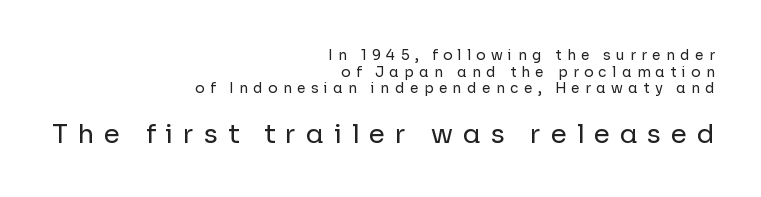
Q: Is the text bold? A: No.
Q: Is the text italic (slanted)? A: No, it is upright.
Q: Is the text underlined? A: No.
Q: How is the paragraph aligned? A: Right-aligned.
Q: Is the spacing between letters normal or unusually wide? A: Unusually wide.
Q: Which block of text is set in a larger size, the first (top) or the second (bottom)? A: The second (bottom) one.
